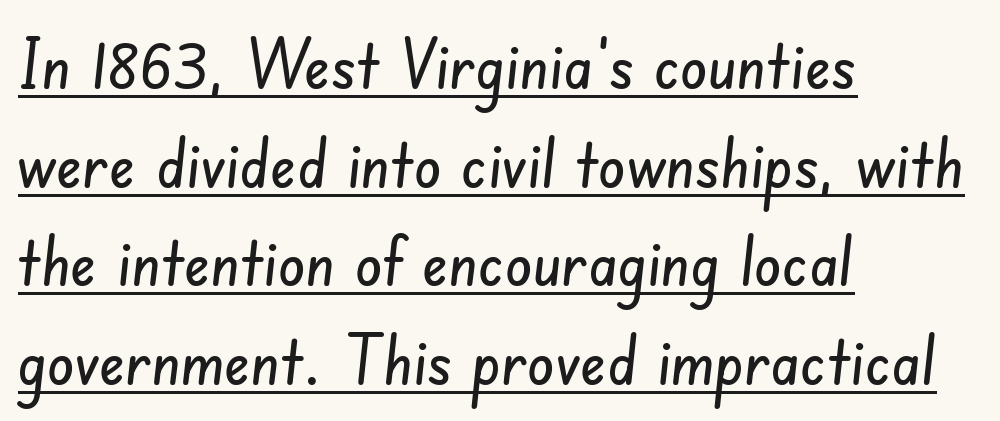
{"serif": "no", "width": "condensed", "stroke_contrast": "low", "x_height": "small", "monospaced": "no", "underline": "yes", "align": "left", "line_spacing": "normal", "line_spacing_ratio": 1.43, "letter_spacing": "normal", "letter_spacing_em": 0.0, "glyph_px": 69}
